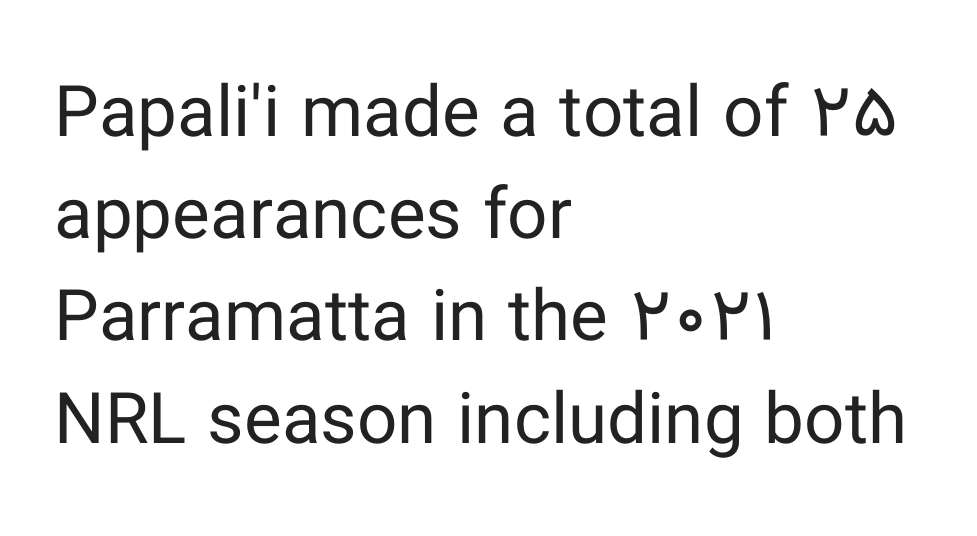
Q: Is the text bold? A: No.
Q: Is the text italic (slanted)? A: No, it is upright.
Q: Is the typeface a serif or a sans-serif typeface? A: Sans-serif.
Q: Is the text underlined? A: No.
Q: How is the paragraph aligned? A: Left-aligned.
Q: Is the spacing between letters normal or unusually wide? A: Normal.
Q: Is the spacing between lines tight, normal or loose? A: Normal.
Q: Width (condensed, normal, or wide)? A: Normal.
Q: Stroke contrast? A: Low.
Q: x-height? A: Medium.
Q: Monospaced? A: No.
